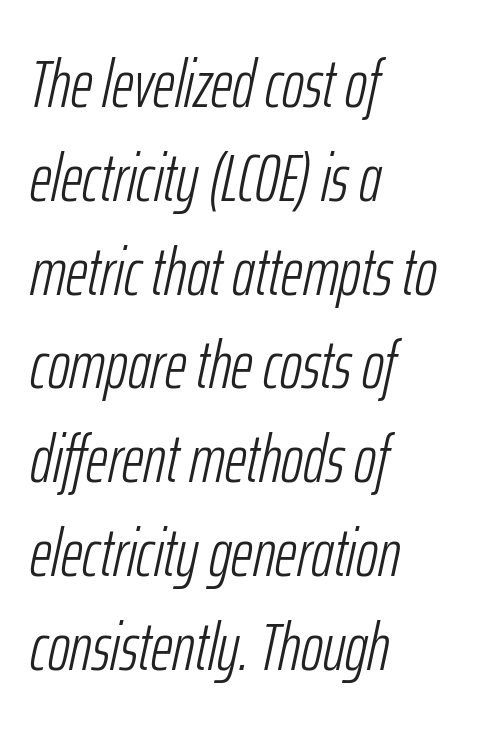
Q: Is the text bold? A: No.
Q: Is the text italic (slanted)? A: Yes, it leans right by about 12 degrees.
Q: Is the text underlined? A: No.
Q: How is the paragraph aligned? A: Left-aligned.
Q: Is the spacing between letters normal or unusually wide? A: Normal.
Q: Is the spacing between lines tight, normal or loose? A: Normal.
Q: Width (condensed, normal, or wide)? A: Condensed.
Q: Stroke contrast? A: Low.
Q: x-height? A: Medium.
Q: Monospaced? A: No.
